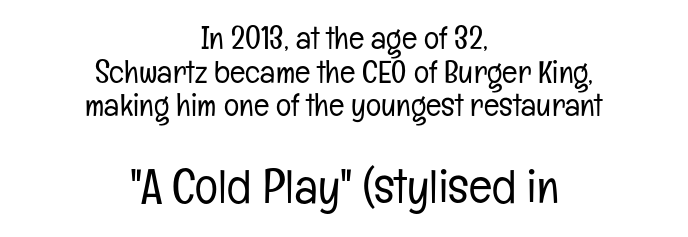
Q: Is the text bold? A: No.
Q: Is the text italic (slanted)? A: No, it is upright.
Q: Is the typeface a serif or a sans-serif typeface? A: Sans-serif.
Q: Is the text underlined? A: No.
Q: How is the paragraph aligned? A: Centered.
Q: Is the spacing between letters normal or unusually wide? A: Normal.
Q: Is the spacing between lines tight, normal or loose? A: Tight.
Q: Which block of text is set in a larger size, the first (top) or the second (bottom)? A: The second (bottom) one.
Q: Width (condensed, normal, or wide)? A: Condensed.
Q: Stroke contrast? A: Low.
Q: x-height? A: Medium.
Q: Monospaced? A: No.
